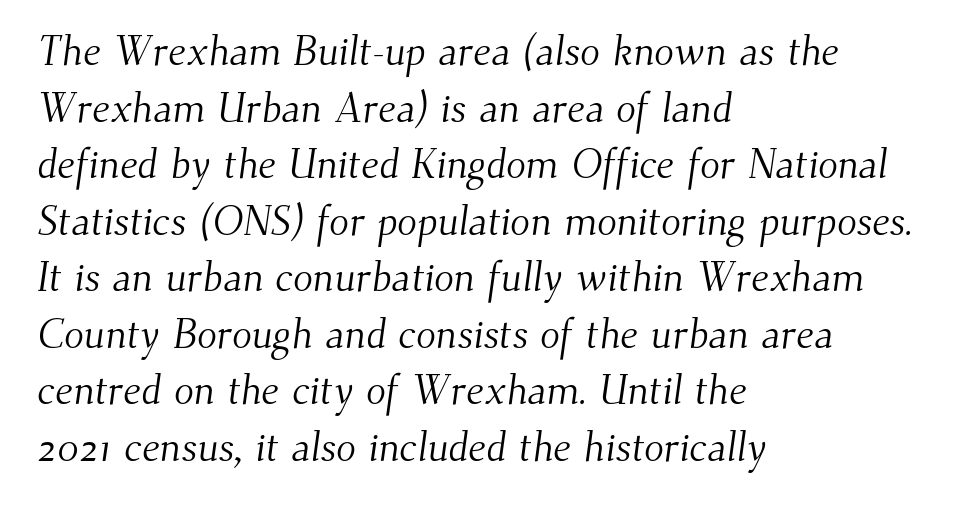
{"serif": "yes", "bold": "no", "weight": "light", "width": "normal", "stroke_contrast": "medium", "x_height": "small", "monospaced": "no", "underline": "no", "align": "left", "line_spacing": "normal", "line_spacing_ratio": 1.38, "letter_spacing": "normal", "letter_spacing_em": 0.0, "glyph_px": 41}
